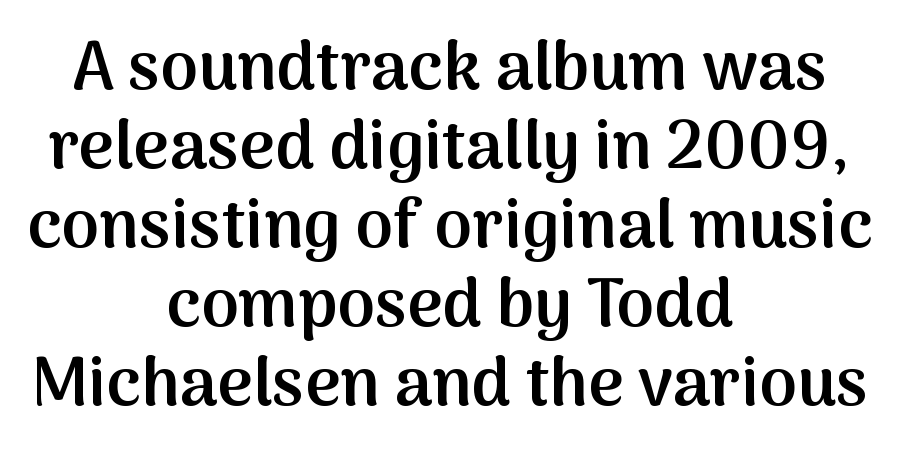
Short note: letters normally spaced. A semibold gives these letters moderate extra thickness, short of bold. Does the copy run flush right? No — it is centered line by line. The string is rendered with underlining switched off.
